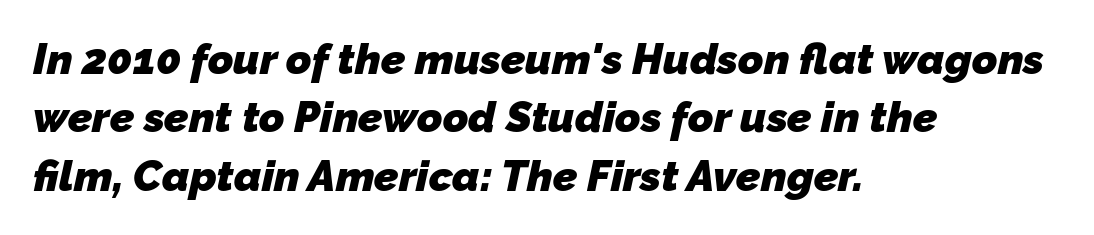
These lines stack with their left ends in a neat column. The face used here is proportionally spaced, like ordinary book or web type. No feet cap the strokes, marking this as sans-serif type. There is no visible air inserted between adjacent glyphs.
